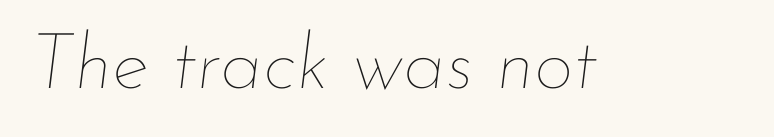
{"italic": "yes", "lean": "right", "slant_degrees": 7, "bold": "no", "weight": "thin", "width": "normal", "stroke_contrast": "low", "x_height": "small", "monospaced": "no", "underline": "no", "letter_spacing": "normal", "letter_spacing_em": 0.0, "glyph_px": 78}
